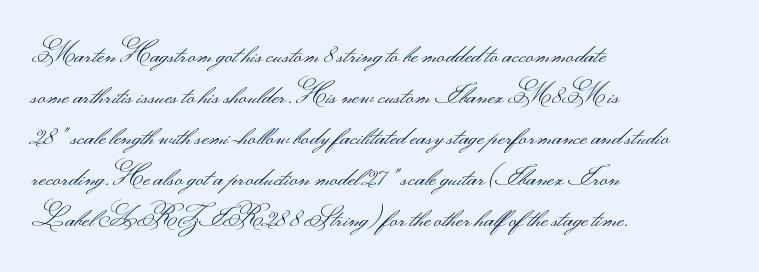
On a weight scale, this lands at 450 or below. The passage shown has conventional tracking throughout. A normal amount of white space separates one row of letters from the next. The rag falls on the right side of this text block.
